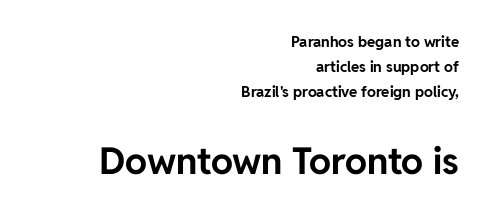
Spacing verdict: proportional, widths tailored to each character. You can tell it's not italic because the verticals are truly vertical. The rendering keeps characters at their native spacing. The rendering uses a bold face; every stroke is thick and dark. Compared with a flush-left layout, this one pins lines to the opposite, right side.
